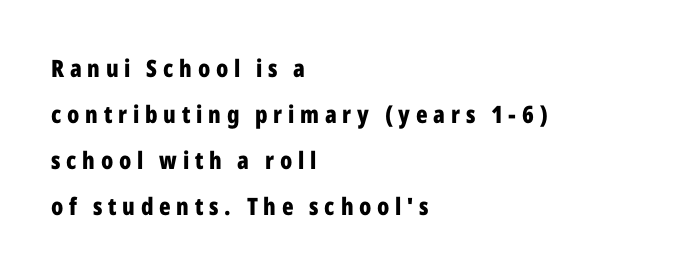
{"italic": "no", "bold": "yes", "underline": "no", "align": "left", "line_spacing": "loose", "line_spacing_ratio": 1.92, "letter_spacing": "wide", "letter_spacing_em": 0.24, "glyph_px": 24}
